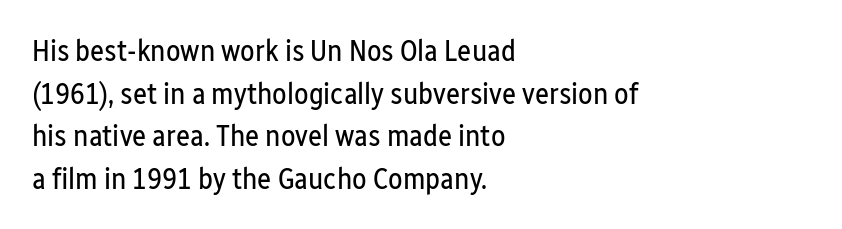
Q: Is the text bold? A: No.
Q: Is the text italic (slanted)? A: No, it is upright.
Q: Is the typeface a serif or a sans-serif typeface? A: Sans-serif.
Q: Is the text underlined? A: No.
Q: How is the paragraph aligned? A: Left-aligned.
Q: Is the spacing between letters normal or unusually wide? A: Normal.
Q: Is the spacing between lines tight, normal or loose? A: Normal.
Q: Width (condensed, normal, or wide)? A: Condensed.
Q: Stroke contrast? A: Low.
Q: x-height? A: Medium.
Q: Monospaced? A: No.
